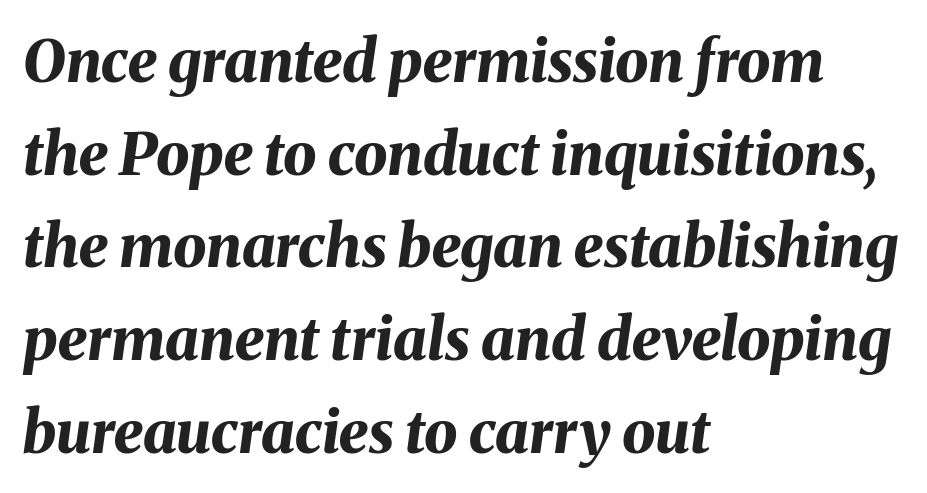
{"italic": "yes", "lean": "right", "slant_degrees": 8, "bold": "yes", "weight": "bold", "width": "normal", "stroke_contrast": "medium", "x_height": "medium", "monospaced": "no", "underline": "no", "align": "left", "line_spacing": "normal", "line_spacing_ratio": 1.57, "letter_spacing": "normal", "letter_spacing_em": 0.0, "glyph_px": 59}
